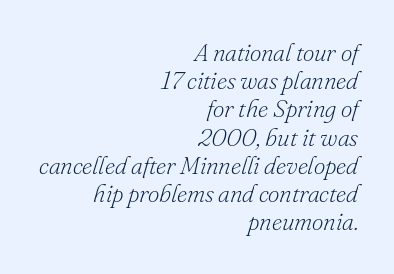
The image shows 25 px text type, italic (leaning right); set right-aligned, tight line spacing (1.13x), normal letter spacing, not underlined.
